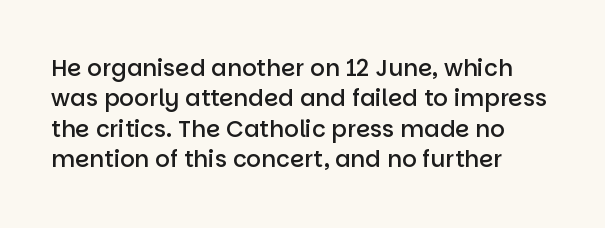
{"italic": "no", "bold": "semi", "underline": "no", "align": "left", "line_spacing": "normal", "line_spacing_ratio": 1.32, "letter_spacing": "normal", "letter_spacing_em": 0.0, "glyph_px": 23}
